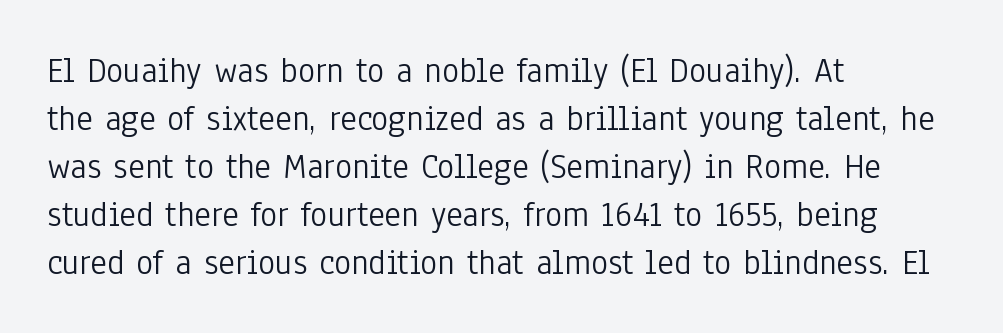
Type style note: lacks serifs. The rendering uses natural spacing where letterforms have individual widths. Rows of type keep a routine distance in the vertical direction. The strip under each line holds only bare page. The weight tops out at a normal text grade.
